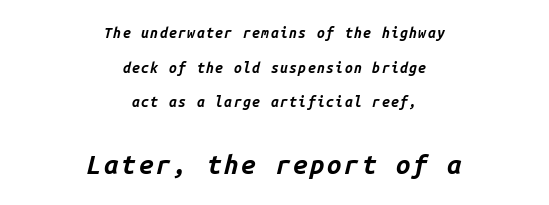
{"italic": "yes", "lean": "right", "slant_degrees": 14, "bold": "yes", "underline": "no", "align": "center", "line_spacing": "loose", "line_spacing_ratio": 2.48, "larger_block": "second", "size_ratio": 1.86, "glyph_px": 26}
